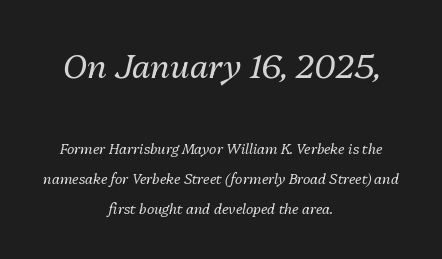
Q: Is the text bold? A: No.
Q: Is the text italic (slanted)? A: Yes, it leans right by about 13 degrees.
Q: Is the text underlined? A: No.
Q: How is the paragraph aligned? A: Centered.
Q: Is the spacing between letters normal or unusually wide? A: Normal.
Q: Is the spacing between lines tight, normal or loose? A: Loose.
Q: Which block of text is set in a larger size, the first (top) or the second (bottom)? A: The first (top) one.
Q: Width (condensed, normal, or wide)? A: Normal.
Q: Stroke contrast? A: Medium.
Q: x-height? A: Medium.
Q: Monospaced? A: No.
